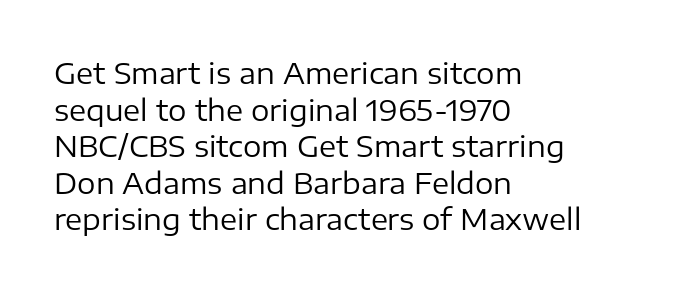
The image shows 29 px regular-weight sans-serif type, upright; set left-aligned, normal line spacing (1.26x), normal letter spacing, not underlined; low stroke contrast and a medium x-height.
